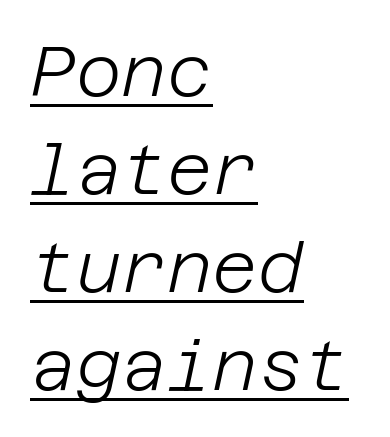
The font sits on the lighter half of the weight spectrum, regular included. The specimen reads as italic at a glance. This rendering uses left alignment, leaving the right contour irregular. The glyphs are accompanied by a horizontal stroke just below them. Observe the ordinary spacing: letters are neighbours, not strangers. Interline gaps are of average width in this sample.
